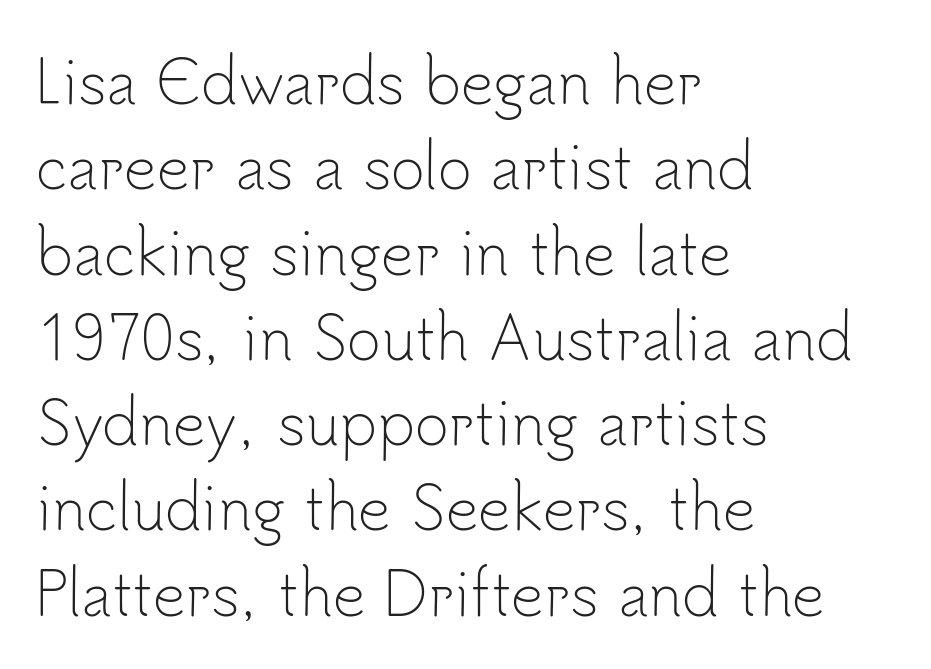
This rendering features lettering with no underline. Look at the bottom of the vertical strokes: they stop flat, with no serifs. The lettering stays uniformly vertical, giving the passage a roman look. On a weight scale, this lands at 450 or below.
